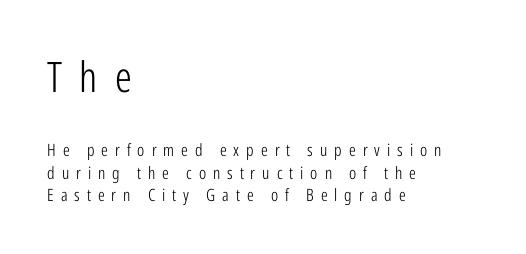
Q: Is the text bold? A: No.
Q: Is the text italic (slanted)? A: No, it is upright.
Q: Is the typeface a serif or a sans-serif typeface? A: Sans-serif.
Q: Is the text underlined? A: No.
Q: How is the paragraph aligned? A: Left-aligned.
Q: Is the spacing between letters normal or unusually wide? A: Unusually wide.
Q: Is the spacing between lines tight, normal or loose? A: Normal.
Q: Which block of text is set in a larger size, the first (top) or the second (bottom)? A: The first (top) one.
Q: Width (condensed, normal, or wide)? A: Condensed.
Q: Stroke contrast? A: Low.
Q: x-height? A: Medium.
Q: Monospaced? A: No.
